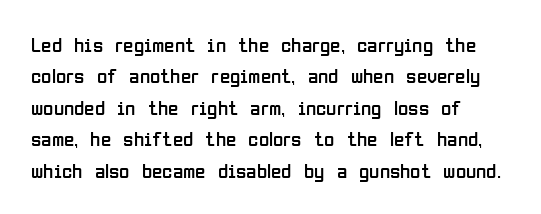
{"italic": "no", "bold": "no", "underline": "no", "align": "left", "line_spacing": "normal", "line_spacing_ratio": 1.5, "letter_spacing": "normal", "letter_spacing_em": 0.0, "glyph_px": 21}
